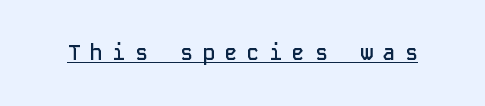
The image shows 21 px text type, upright; set unusually wide letter spacing (+0.47 em), underlined.
